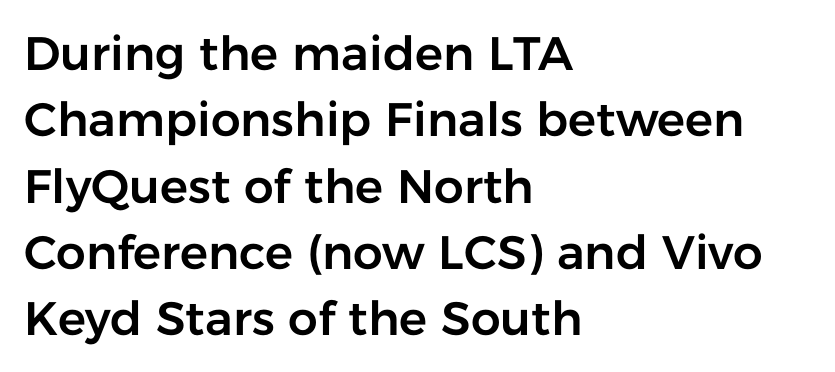
Q: Is the text italic (slanted)? A: No, it is upright.
Q: Is the typeface a serif or a sans-serif typeface? A: Sans-serif.
Q: Is the text underlined? A: No.
Q: How is the paragraph aligned? A: Left-aligned.
Q: Is the spacing between letters normal or unusually wide? A: Normal.
Q: Is the spacing between lines tight, normal or loose? A: Normal.
Q: Width (condensed, normal, or wide)? A: Normal.
Q: Stroke contrast? A: Low.
Q: x-height? A: Medium.
Q: Monospaced? A: No.
